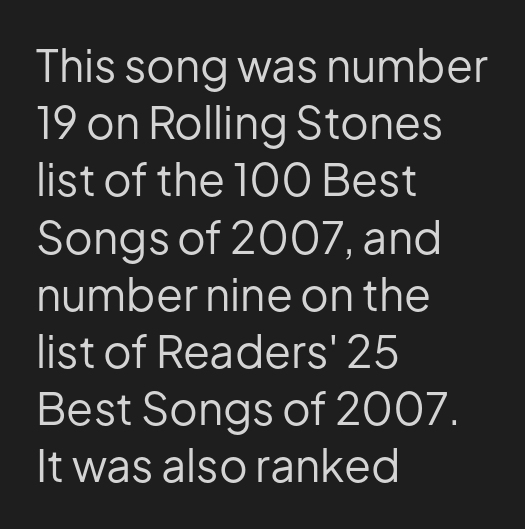
The characters are drawn with everyday or finer stroke widths. Check the space under the baseline: it is left empty. This is the regular roman posture of the typeface. Unlike a traditional serif, this face leaves its strokes unadorned. The horizontal fit of the characters is conventional and even.
